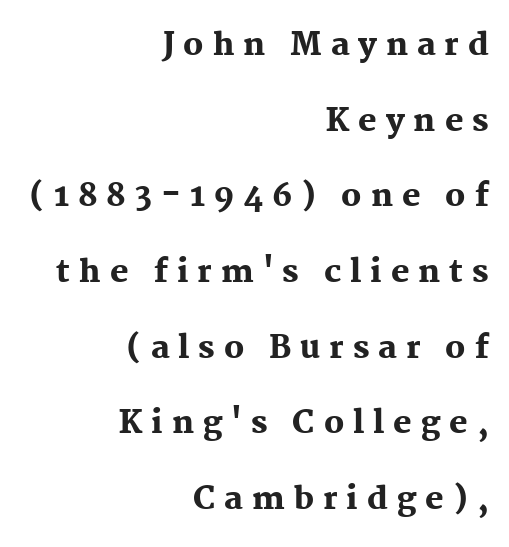
Q: Is the text bold? A: Yes.
Q: Is the text italic (slanted)? A: No, it is upright.
Q: Is the typeface a serif or a sans-serif typeface? A: Serif.
Q: Is the text underlined? A: No.
Q: How is the paragraph aligned? A: Right-aligned.
Q: Is the spacing between letters normal or unusually wide? A: Unusually wide.
Q: Is the spacing between lines tight, normal or loose? A: Loose.
Q: Width (condensed, normal, or wide)? A: Normal.
Q: Stroke contrast? A: Medium.
Q: x-height? A: Medium.
Q: Monospaced? A: No.
